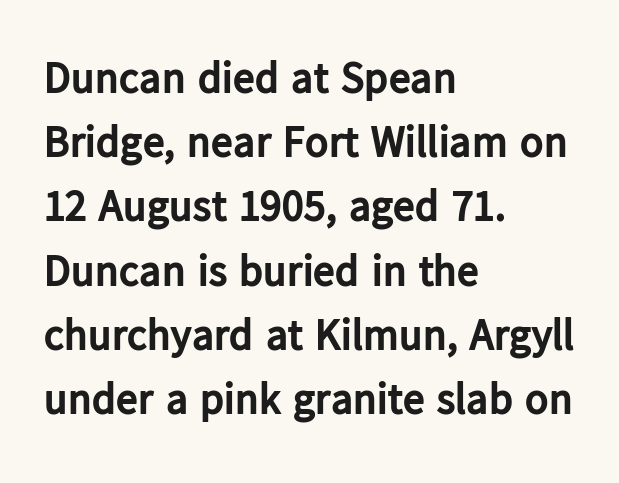
The image shows 44 px bold sans-serif type, upright; set left-aligned, normal line spacing (1.46x), normal letter spacing, not underlined; low stroke contrast and a medium x-height.
